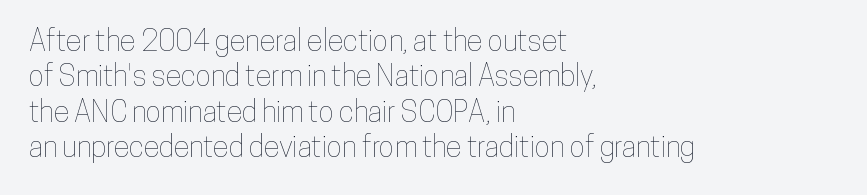
The image shows 29 px condensed type, upright; set left-aligned, line spacing 1.22x, normal letter spacing, not underlined; low stroke contrast and a medium x-height.
